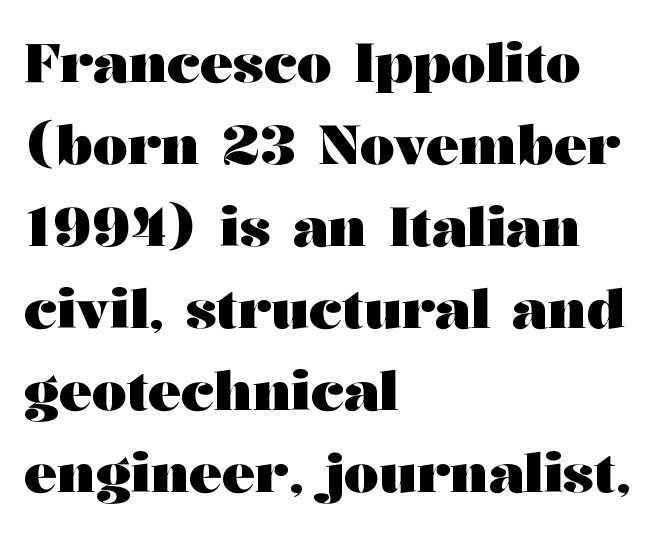
{"serif": "yes", "italic": "no", "bold": "yes", "weight": "heavy", "width": "wide", "stroke_contrast": "medium", "x_height": "medium", "monospaced": "no", "underline": "no", "align": "left", "line_spacing": "normal", "line_spacing_ratio": 1.49, "letter_spacing": "normal", "letter_spacing_em": 0.0, "glyph_px": 55}
